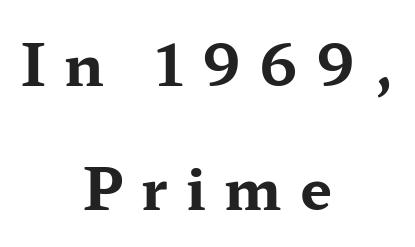
The image shows 57 px bold, wide serif type, upright; set centered, loose line spacing (2.18x), unusually wide letter spacing (+0.32 em), not underlined; medium stroke contrast and a medium x-height.
